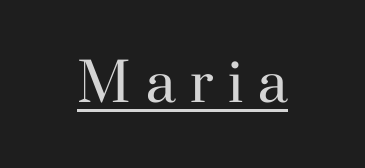
The image shows 53 px regular-weight serif type, upright; set unusually wide letter spacing (+0.28 em), underlined; high stroke contrast and a small x-height.
